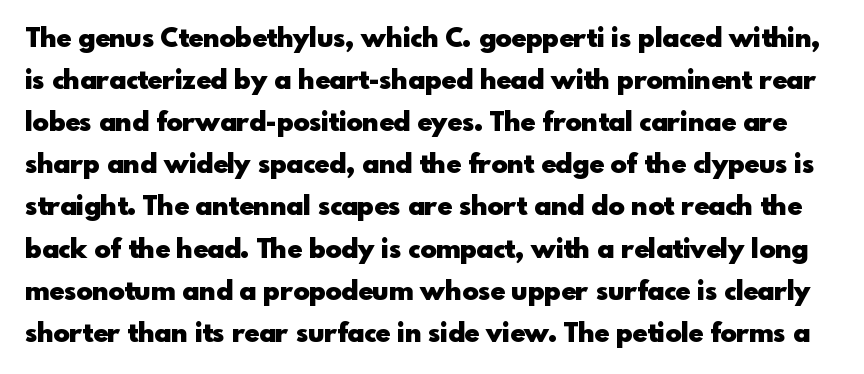
Q: Is the text bold? A: Yes.
Q: Is the text italic (slanted)? A: No, it is upright.
Q: Is the text underlined? A: No.
Q: Is the spacing between letters normal or unusually wide? A: Normal.
Q: Is the spacing between lines tight, normal or loose? A: Normal.
